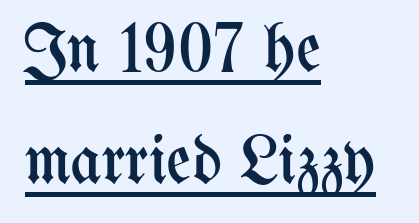
Does the lettering tilt? It doesn't — this is upright. Caption: face not bold, strokes unweighted. The words here are underlined. Tracking value appears to be zero — textbook default spacing. You could not count columns in this text — the font is proportionally spaced.
